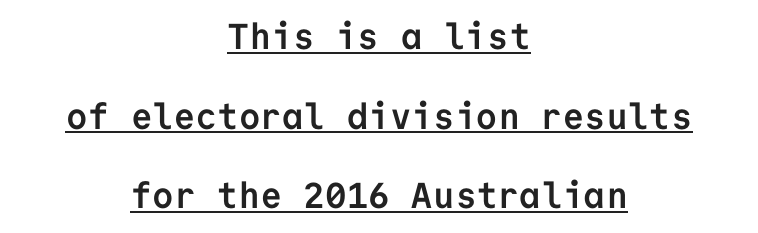
Q: Is the text bold? A: Yes.
Q: Is the text italic (slanted)? A: No, it is upright.
Q: Is the typeface a serif or a sans-serif typeface? A: Sans-serif.
Q: Is the text underlined? A: Yes.
Q: How is the paragraph aligned? A: Centered.
Q: Is the spacing between letters normal or unusually wide? A: Normal.
Q: Is the spacing between lines tight, normal or loose? A: Loose.
Q: Width (condensed, normal, or wide)? A: Normal.
Q: Stroke contrast? A: Low.
Q: x-height? A: Medium.
Q: Monospaced? A: Yes.
